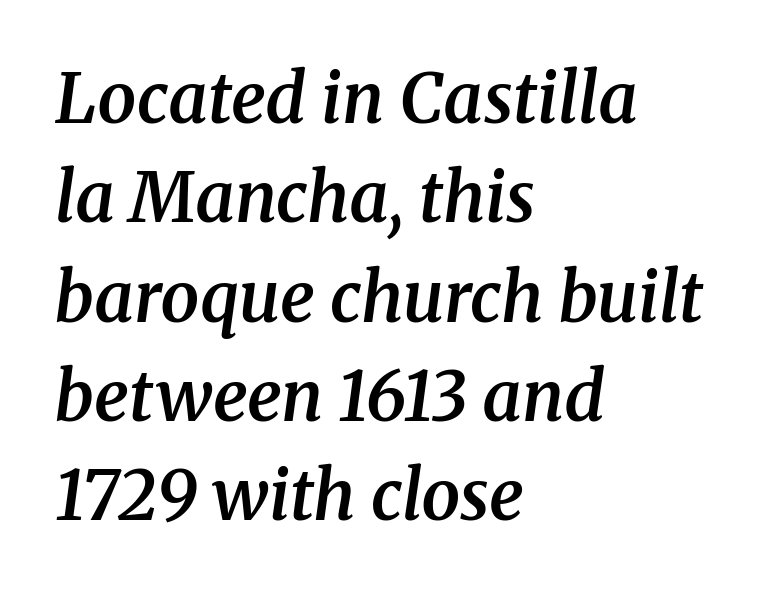
{"serif": "yes", "italic": "yes", "lean": "right", "slant_degrees": 8, "bold": "semi", "weight": "semibold", "width": "normal", "stroke_contrast": "medium", "x_height": "medium", "monospaced": "no", "underline": "no", "align": "left", "line_spacing": "normal", "line_spacing_ratio": 1.44, "letter_spacing": "normal", "letter_spacing_em": 0.0, "glyph_px": 69}
